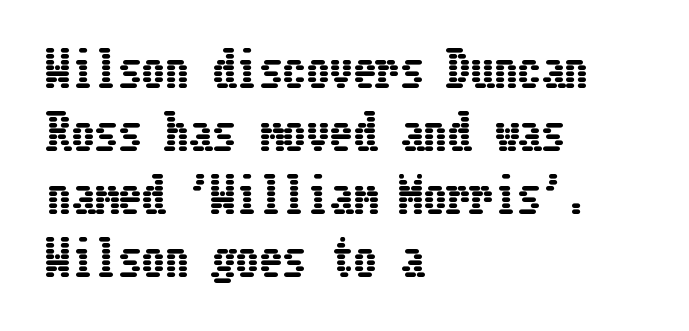
Q: Is the text italic (slanted)? A: No, it is upright.
Q: Is the text underlined? A: No.
Q: How is the paragraph aligned? A: Left-aligned.
Q: Is the spacing between letters normal or unusually wide? A: Normal.
Q: Is the spacing between lines tight, normal or loose? A: Normal.
Q: Width (condensed, normal, or wide)? A: Condensed.
Q: Stroke contrast? A: Low.
Q: x-height? A: Medium.
